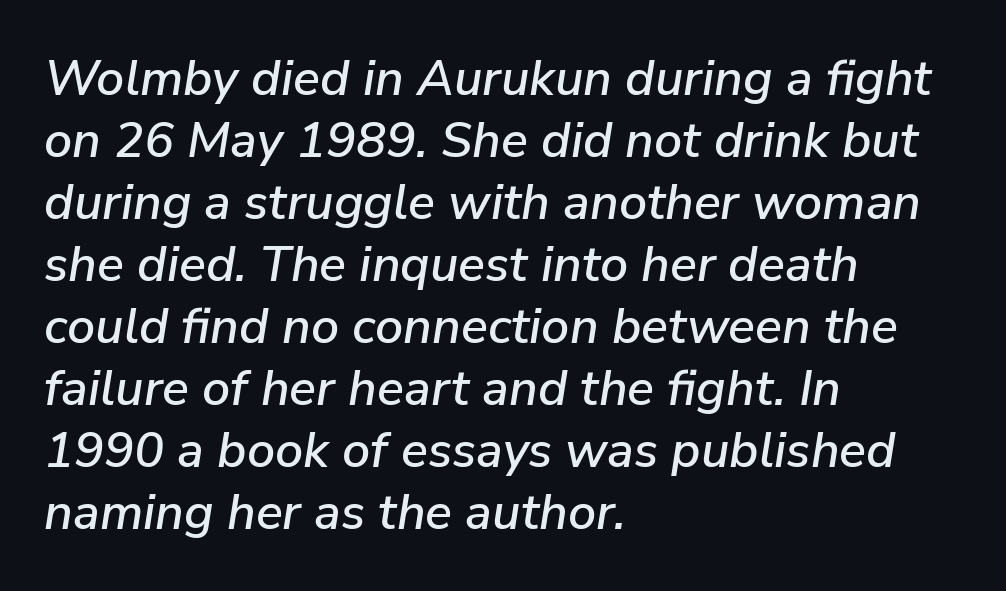
Q: Is the text italic (slanted)? A: Yes, it leans right by about 9 degrees.
Q: Is the text underlined? A: No.
Q: How is the paragraph aligned? A: Left-aligned.
Q: Is the spacing between letters normal or unusually wide? A: Normal.
Q: Width (condensed, normal, or wide)? A: Normal.
Q: Stroke contrast? A: Low.
Q: x-height? A: Medium.
Q: Monospaced? A: No.
